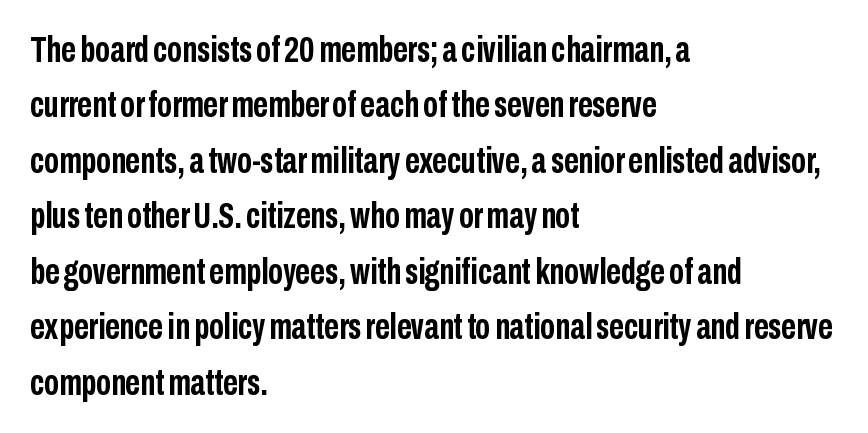
This sample uses plain, unmodified letter spacing. Leading matches the norm, producing a regular column. Varying glyph widths throughout — classic text-font behaviour. A clean baseline with only descenders dipping below it. Each line starts at the same left margin while the right side varies.
